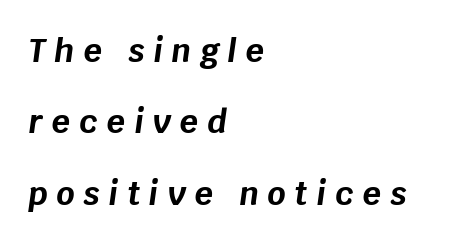
{"italic": "yes", "lean": "right", "slant_degrees": 8, "bold": "yes", "weight": "bold", "width": "normal", "stroke_contrast": "low", "x_height": "large", "monospaced": "no", "underline": "no", "align": "left", "line_spacing": "loose", "line_spacing_ratio": 2.23, "letter_spacing": "wide", "letter_spacing_em": 0.28, "glyph_px": 32}
